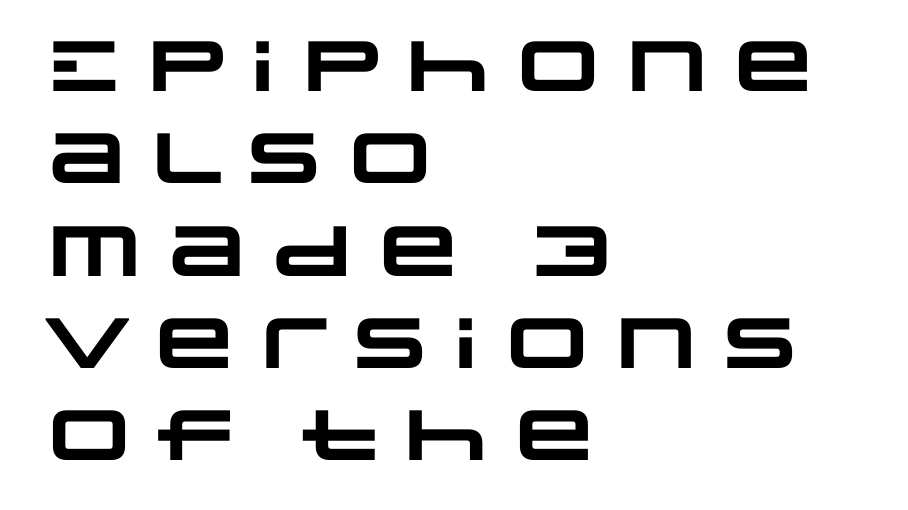
Q: Is the text bold? A: Yes.
Q: Is the typeface a serif or a sans-serif typeface? A: Sans-serif.
Q: Is the text underlined? A: No.
Q: How is the paragraph aligned? A: Left-aligned.
Q: Is the spacing between letters normal or unusually wide? A: Normal.
Q: Is the spacing between lines tight, normal or loose? A: Normal.
Q: Width (condensed, normal, or wide)? A: Wide.
Q: Stroke contrast? A: Low.
Q: x-height? A: Large.
Q: Monospaced? A: No.
